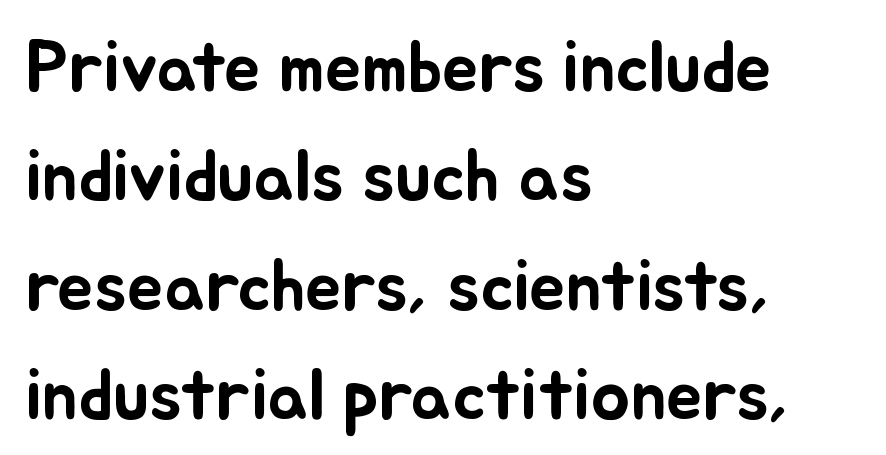
The image shows 73 px text type, upright; set left-aligned, normal line spacing (1.5x), normal letter spacing, not underlined; low stroke contrast and a small x-height.
